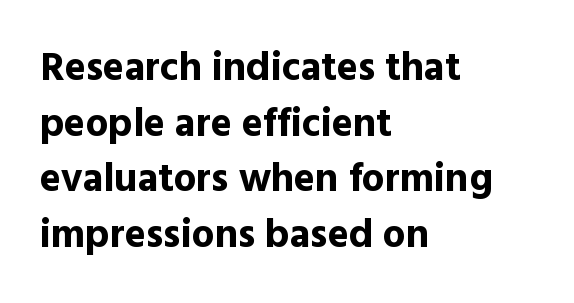
Q: Is the text bold? A: Yes.
Q: Is the text italic (slanted)? A: No, it is upright.
Q: Is the typeface a serif or a sans-serif typeface? A: Sans-serif.
Q: Is the text underlined? A: No.
Q: How is the paragraph aligned? A: Left-aligned.
Q: Is the spacing between letters normal or unusually wide? A: Normal.
Q: Is the spacing between lines tight, normal or loose? A: Normal.
Q: Width (condensed, normal, or wide)? A: Normal.
Q: x-height? A: Medium.
Q: Monospaced? A: No.
